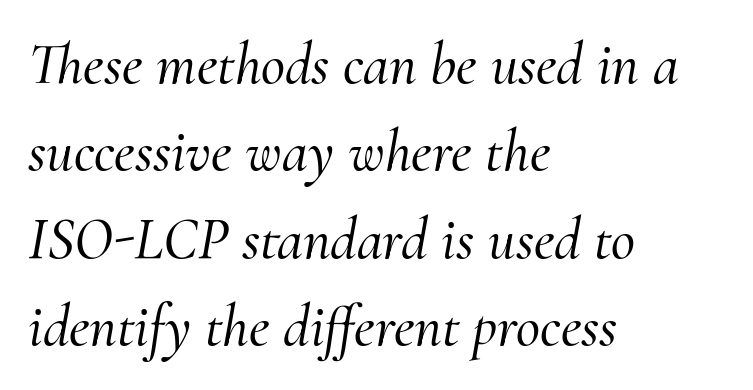
The image shows 59 px serif type, italic (leaning right); set left-aligned, normal line spacing (1.48x), normal letter spacing, not underlined; medium stroke contrast and a small x-height.
